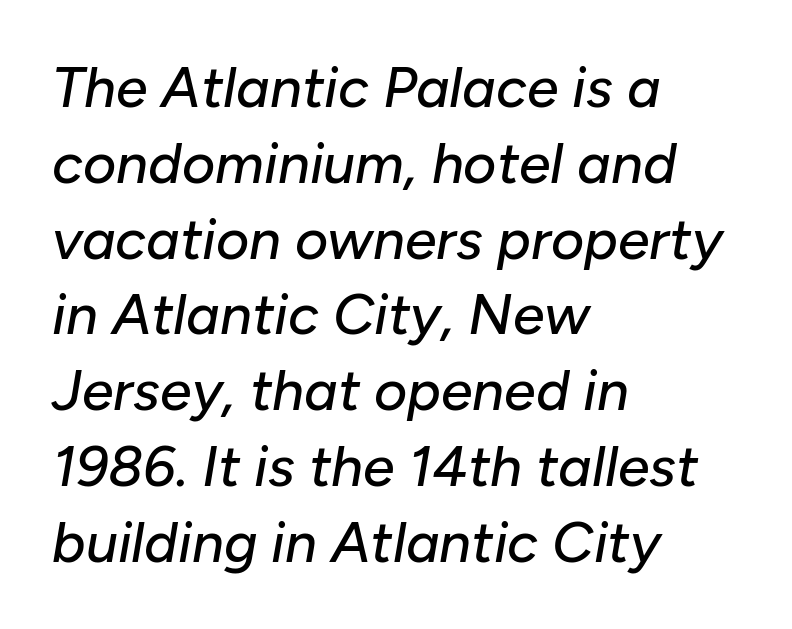
Here the designer chose a conventional face with non-uniform glyph widths. Quick note: interline space is typical. The space beneath each line is pristine and unruled. The ragged edge is on the right, which tells us the setting is flush left. Style check: oblique. Inter-character spacing is left at the font's built-in metrics.
